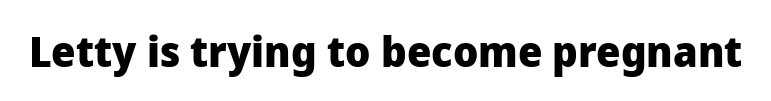
Q: Is the text bold? A: Yes.
Q: Is the text italic (slanted)? A: No, it is upright.
Q: Is the typeface a serif or a sans-serif typeface? A: Sans-serif.
Q: Is the text underlined? A: No.
Q: Is the spacing between letters normal or unusually wide? A: Normal.
Q: Width (condensed, normal, or wide)? A: Normal.
Q: Stroke contrast? A: Low.
Q: x-height? A: Medium.
Q: Monospaced? A: No.
